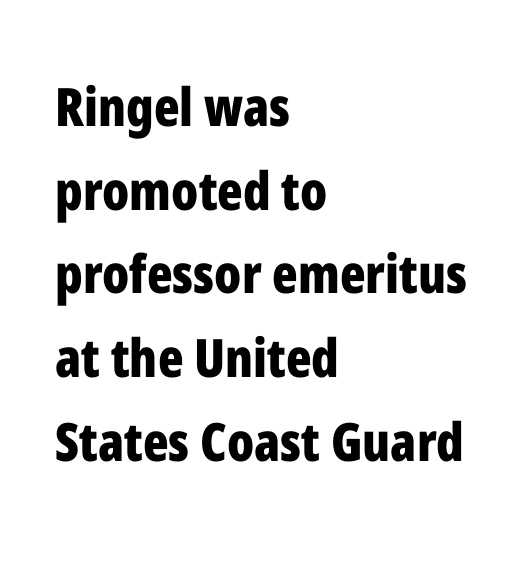
The image shows 53 px bold, condensed sans-serif type, upright; set left-aligned, normal line spacing (1.58x), normal letter spacing, not underlined; low stroke contrast and a medium x-height.
